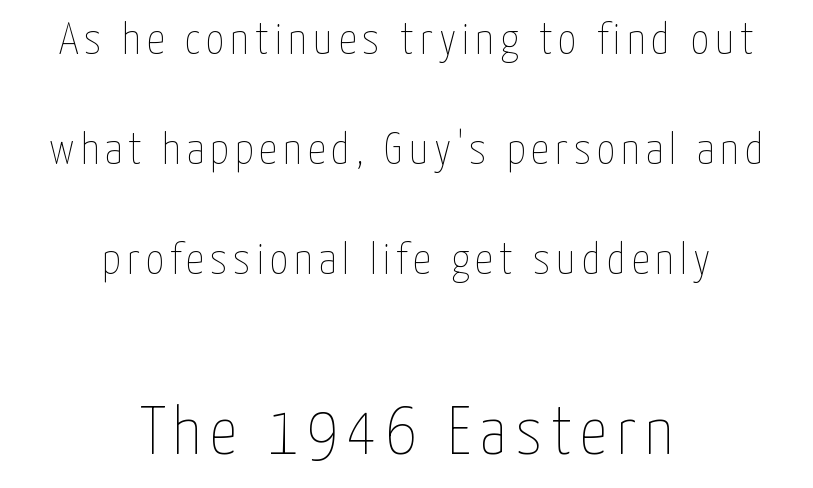
Block two is the big one; block one sits smaller above it. Visually the block forms a symmetrical silhouette, jagged on both flanks. The vertical gap from one line to the next is large. The font's upright variant was chosen for this text. Just letters on the line, the space beneath them empty. Proportional: the letters do not fall into vertical columns.
